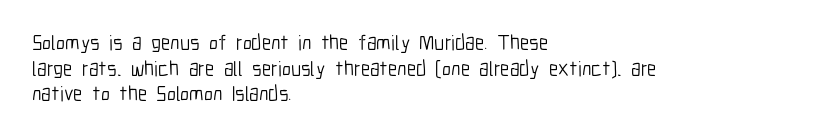
The image shows 21 px text type, upright; set left-aligned, line spacing 1.22x, normal letter spacing, not underlined.
